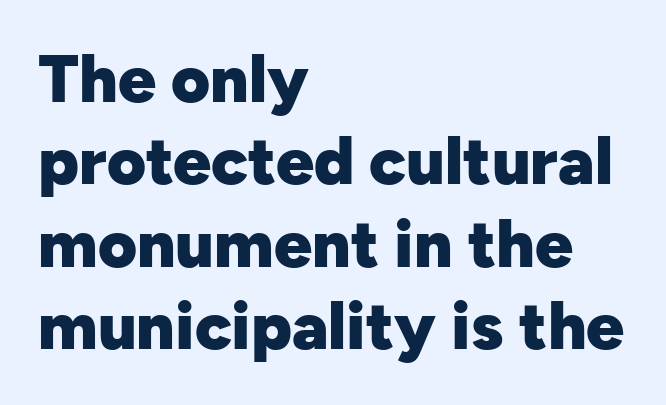
Q: Is the text bold? A: Yes.
Q: Is the text italic (slanted)? A: No, it is upright.
Q: Is the typeface a serif or a sans-serif typeface? A: Sans-serif.
Q: Is the text underlined? A: No.
Q: How is the paragraph aligned? A: Left-aligned.
Q: Is the spacing between letters normal or unusually wide? A: Normal.
Q: Width (condensed, normal, or wide)? A: Normal.
Q: Stroke contrast? A: Low.
Q: x-height? A: Medium.
Q: Monospaced? A: No.
